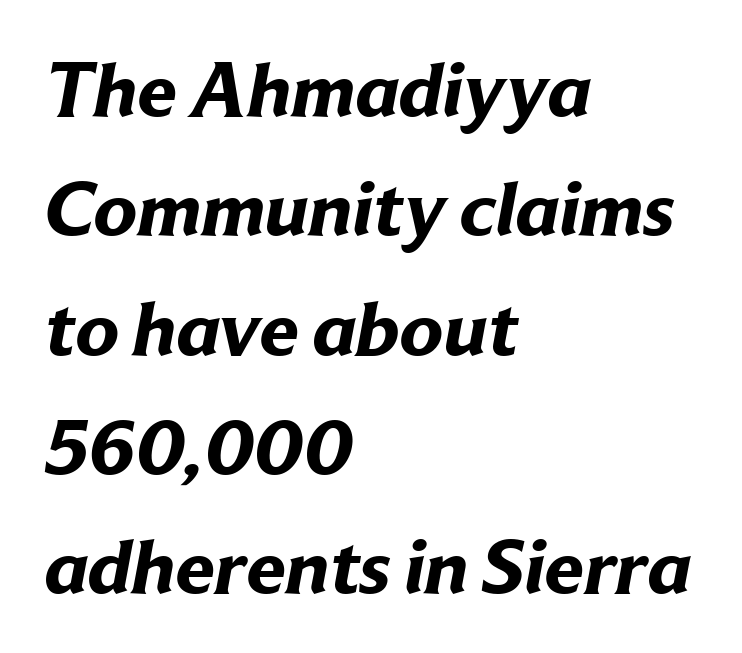
The image shows 79 px bold sans-serif type; set left-aligned, normal line spacing (1.51x), normal letter spacing, not underlined; low stroke contrast and a medium x-height.
